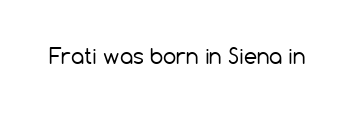
{"italic": "no", "bold": "no", "underline": "no", "letter_spacing": "normal", "letter_spacing_em": 0.0, "glyph_px": 21}
